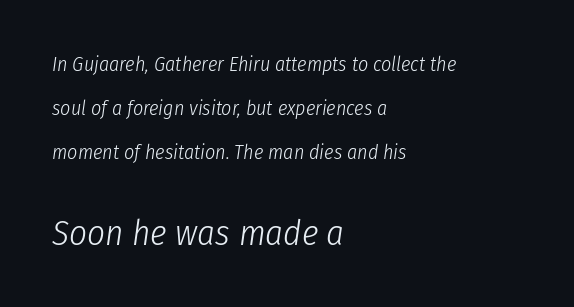
The image shows 35 px light, condensed type, italic (leaning right); set left-aligned, loose line spacing (2.2x), normal letter spacing, not underlined; the second (bottom) block is 1.75x larger; low stroke contrast and a medium x-height.
